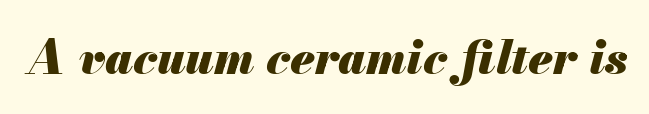
Q: Is the text bold? A: Yes.
Q: Is the text italic (slanted)? A: Yes, it leans right by about 13 degrees.
Q: Is the text underlined? A: No.
Q: Is the spacing between letters normal or unusually wide? A: Normal.
Q: Width (condensed, normal, or wide)? A: Normal.
Q: Stroke contrast? A: Medium.
Q: x-height? A: Small.
Q: Monospaced? A: No.
